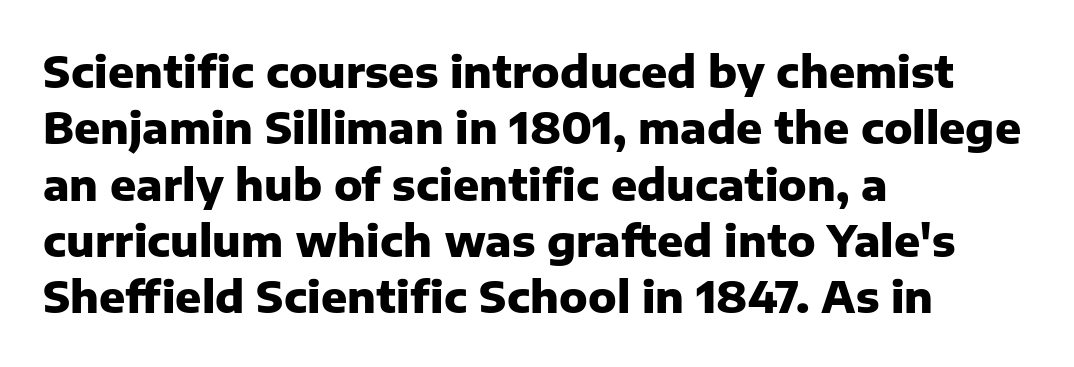
The rendering uses a bold face; every stroke is thick and dark. Ordinary non-slanted type is in use. The rows are spaced the way most documents space them. The passage shown is not underscored anywhere. The ragged edge is on the right, which tells us the setting is flush left.
